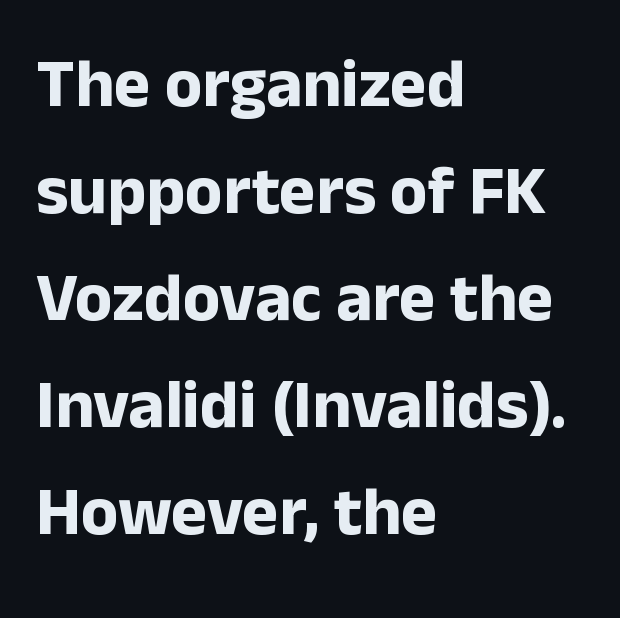
The image shows 69 px bold sans-serif type, upright; set left-aligned, normal line spacing (1.55x), normal letter spacing, not underlined; low stroke contrast and a medium x-height.
